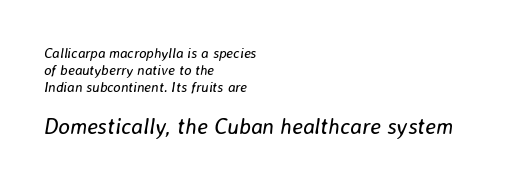
The image shows 22 px text type, italic (leaning right); set left-aligned, line spacing 1.2x, normal letter spacing, not underlined; the second (bottom) block is 1.57x larger.
